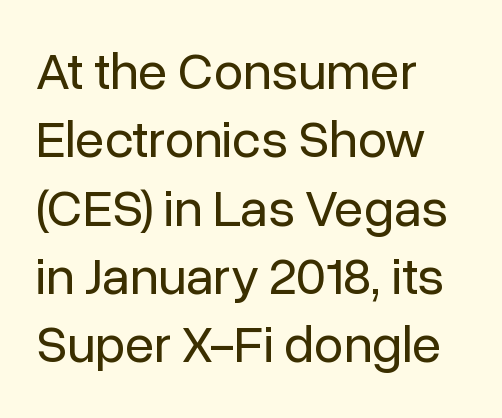
Q: Is the text bold? A: No.
Q: Is the text italic (slanted)? A: No, it is upright.
Q: Is the typeface a serif or a sans-serif typeface? A: Sans-serif.
Q: Is the text underlined? A: No.
Q: How is the paragraph aligned? A: Left-aligned.
Q: Is the spacing between letters normal or unusually wide? A: Normal.
Q: Is the spacing between lines tight, normal or loose? A: Normal.
Q: Width (condensed, normal, or wide)? A: Normal.
Q: Stroke contrast? A: Low.
Q: x-height? A: Medium.
Q: Monospaced? A: No.
